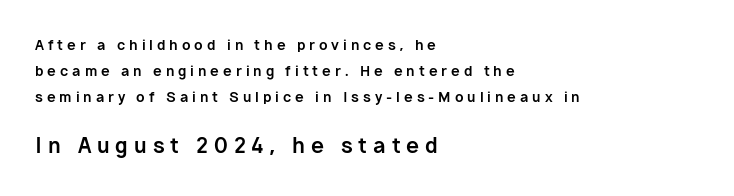
The image shows 21 px bold type, upright; set left-aligned, line spacing 1.87x, unusually wide letter spacing (+0.28 em), not underlined; the second (bottom) block is 1.5x larger.
